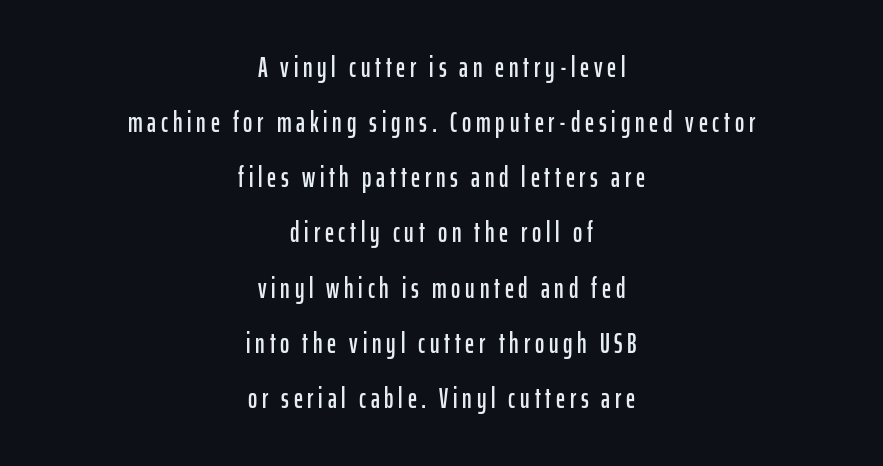
{"serif": "no", "italic": "no", "width": "condensed", "stroke_contrast": "low", "x_height": "medium", "monospaced": "no", "underline": "no", "align": "center", "line_spacing": "loose", "line_spacing_ratio": 1.97, "glyph_px": 28}
